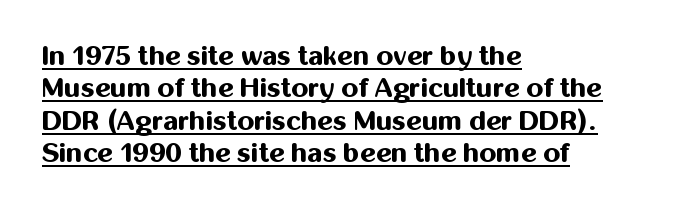
{"italic": "no", "bold": "yes", "underline": "yes", "align": "left", "line_spacing_ratio": 1.2, "letter_spacing": "normal", "letter_spacing_em": 0.0, "glyph_px": 27}
